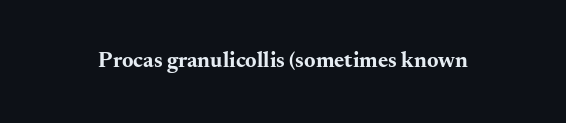
{"italic": "no", "bold": "yes", "underline": "no", "letter_spacing": "normal", "letter_spacing_em": 0.0, "glyph_px": 22}
